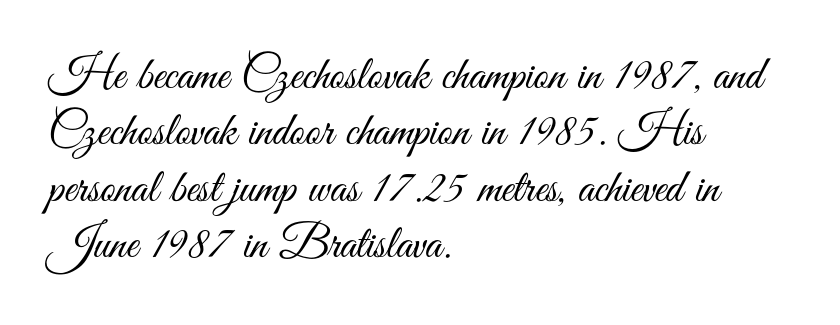
The image shows 47 px light, condensed sans-serif type; set left-aligned, line spacing 1.2x, normal letter spacing, not underlined; medium stroke contrast and a small x-height.
